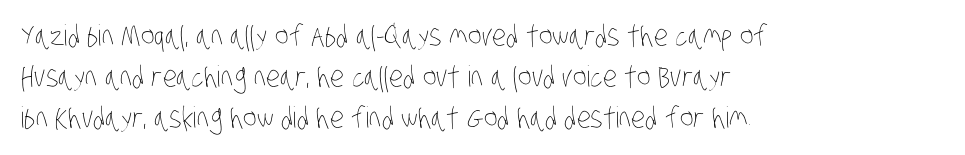
Q: Is the text bold? A: No.
Q: Is the text underlined? A: No.
Q: How is the paragraph aligned? A: Left-aligned.
Q: Is the spacing between letters normal or unusually wide? A: Normal.
Q: Is the spacing between lines tight, normal or loose? A: Normal.
Q: Width (condensed, normal, or wide)? A: Condensed.
Q: Stroke contrast? A: Low.
Q: x-height? A: Large.
Q: Monospaced? A: No.
